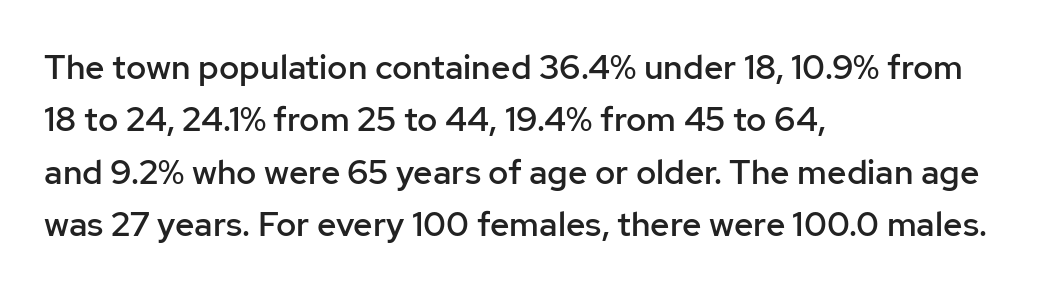
The image shows 34 px semibold sans-serif type, upright; set left-aligned, normal line spacing (1.54x), normal letter spacing, not underlined; low stroke contrast and a medium x-height.
